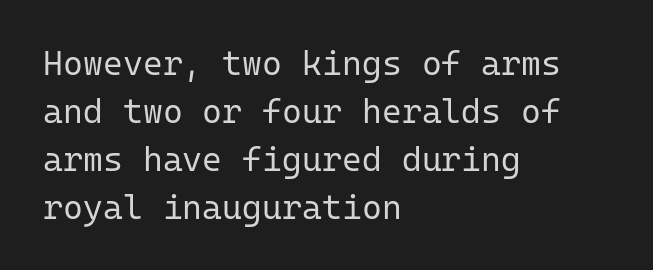
{"serif": "no", "italic": "no", "bold": "no", "weight": "regular", "width": "normal", "stroke_contrast": "low", "x_height": "medium", "monospaced": "yes", "underline": "no", "align": "left", "line_spacing": "normal", "line_spacing_ratio": 1.41, "letter_spacing": "normal", "letter_spacing_em": 0.0, "glyph_px": 34}
